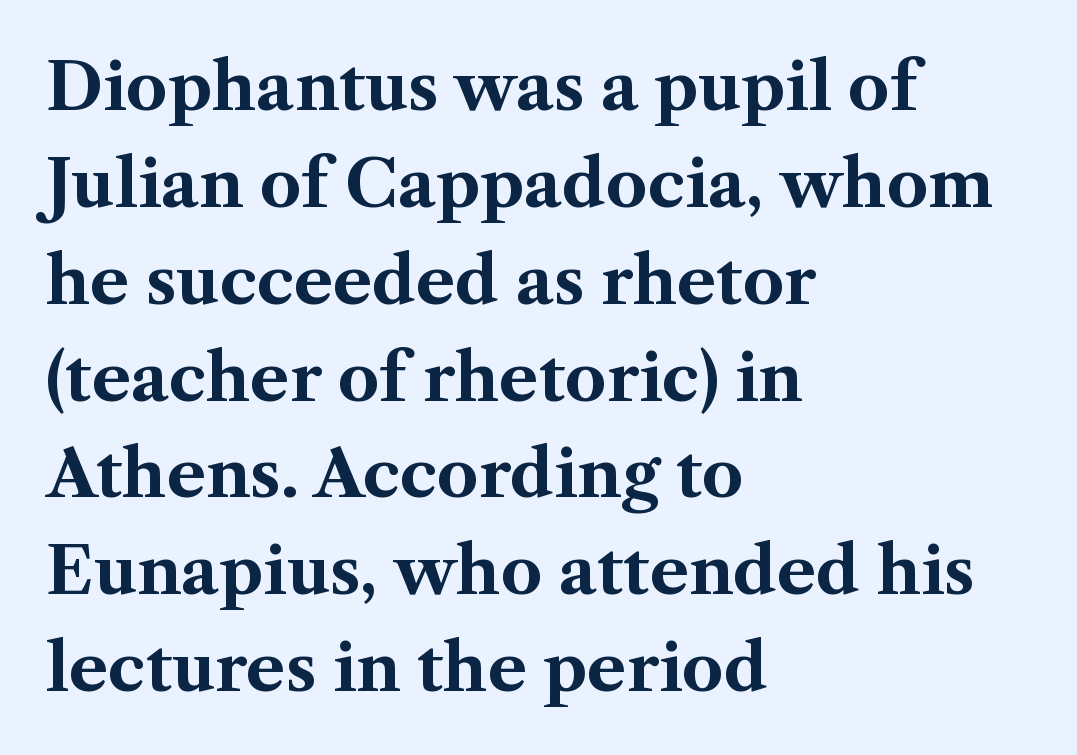
{"serif": "yes", "italic": "no", "bold": "yes", "weight": "bold", "width": "normal", "stroke_contrast": "medium", "x_height": "medium", "monospaced": "no", "underline": "no", "align": "left", "line_spacing": "normal", "line_spacing_ratio": 1.49, "letter_spacing": "normal", "letter_spacing_em": 0.0, "glyph_px": 65}
